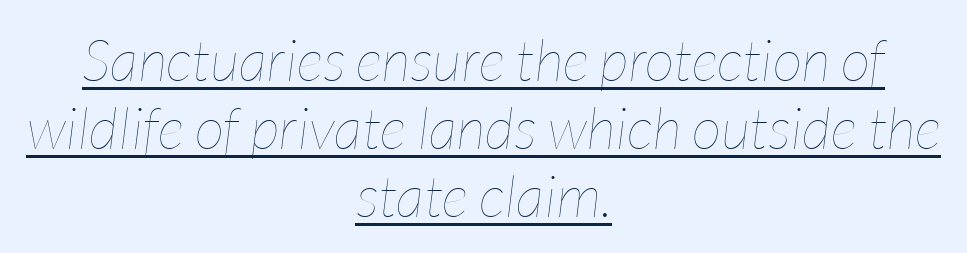
{"italic": "yes", "lean": "right", "slant_degrees": 7, "bold": "no", "weight": "thin", "width": "condensed", "stroke_contrast": "low", "x_height": "medium", "monospaced": "no", "underline": "yes", "align": "center", "line_spacing_ratio": 1.17, "letter_spacing": "normal", "letter_spacing_em": 0.0, "glyph_px": 58}
